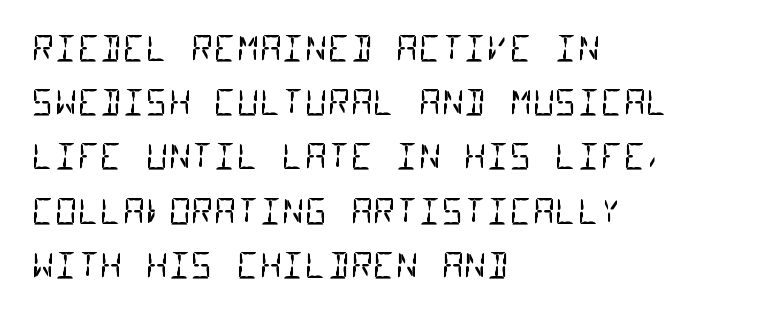
Glance below the letters and you will spot only blank space. Compared with a centered layout, this one pins lines to the left instead. The glyphs in this specimen are sans serif. A typesetter would call this zero additional tracking. Every character here occupies the same horizontal width, giving the sample a typewriter-like rhythm.
